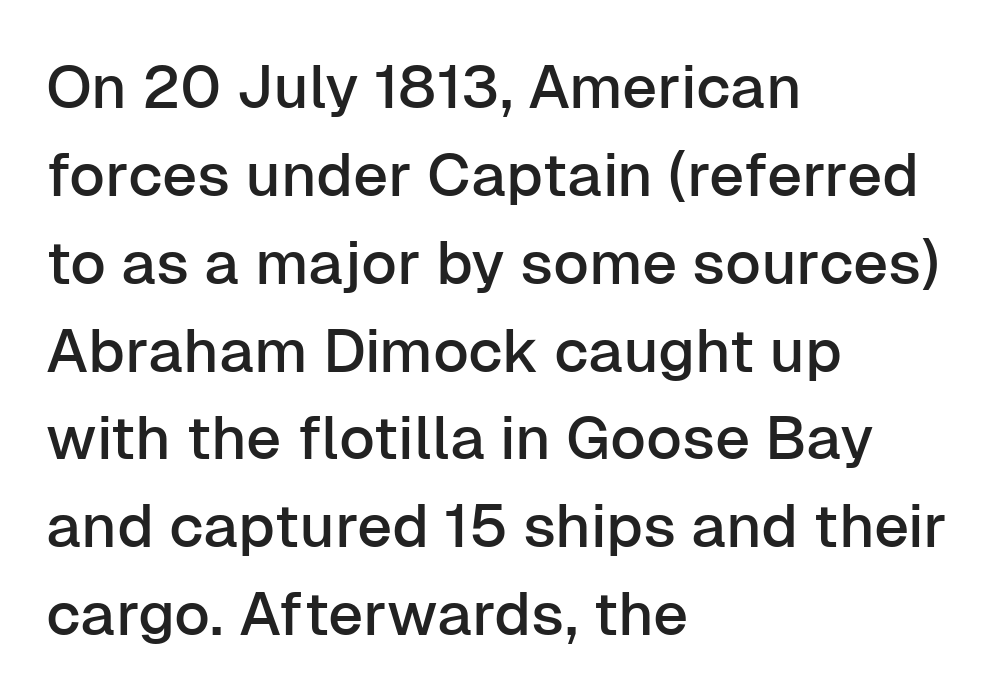
The image shows 61 px sans-serif type, upright; set left-aligned, normal line spacing (1.44x), normal letter spacing, not underlined; low stroke contrast and a medium x-height.
